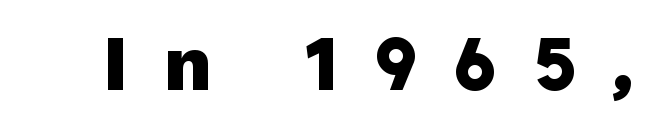
Each letter's strokes conclude bluntly, with no projecting serifs. Unlike italic type, these characters show no tilt at all. Summary of weight: heavy, a full bold. Letters rest on an invisible, unmarked baseline. Is this a fixed-width face? No — the glyphs have proportional, varying widths. Loose tracking; the words dissolve into strings of separated letters.
